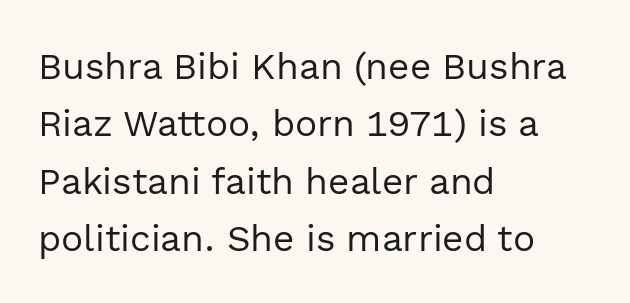
Q: Is the text bold? A: No.
Q: Is the text italic (slanted)? A: No, it is upright.
Q: Is the typeface a serif or a sans-serif typeface? A: Sans-serif.
Q: Is the text underlined? A: No.
Q: How is the paragraph aligned? A: Left-aligned.
Q: Is the spacing between letters normal or unusually wide? A: Normal.
Q: Is the spacing between lines tight, normal or loose? A: Normal.
Q: Width (condensed, normal, or wide)? A: Normal.
Q: x-height? A: Medium.
Q: Monospaced? A: No.
